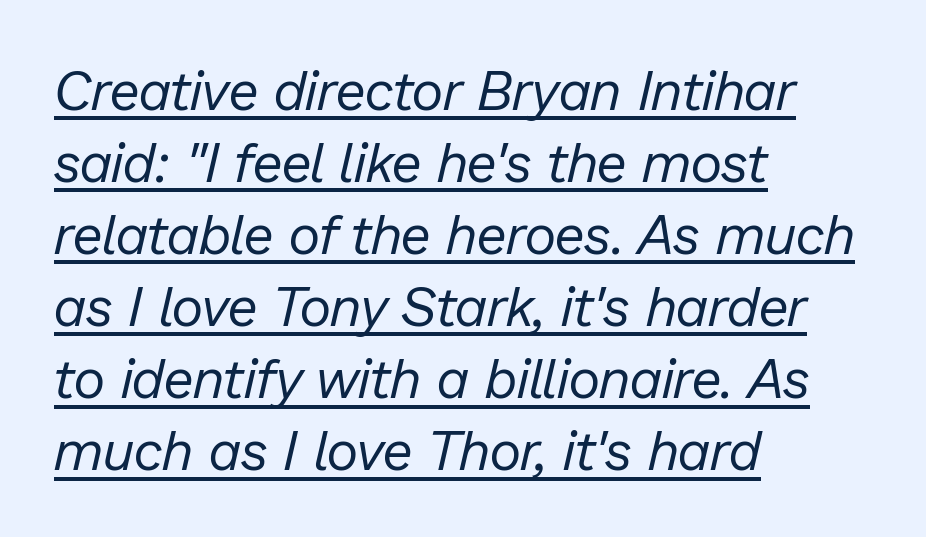
Q: Is the text bold? A: No.
Q: Is the text italic (slanted)? A: Yes, it leans right by about 13 degrees.
Q: Is the text underlined? A: Yes.
Q: How is the paragraph aligned? A: Left-aligned.
Q: Is the spacing between letters normal or unusually wide? A: Normal.
Q: Is the spacing between lines tight, normal or loose? A: Normal.
Q: Width (condensed, normal, or wide)? A: Normal.
Q: Stroke contrast? A: Low.
Q: x-height? A: Medium.
Q: Monospaced? A: No.
